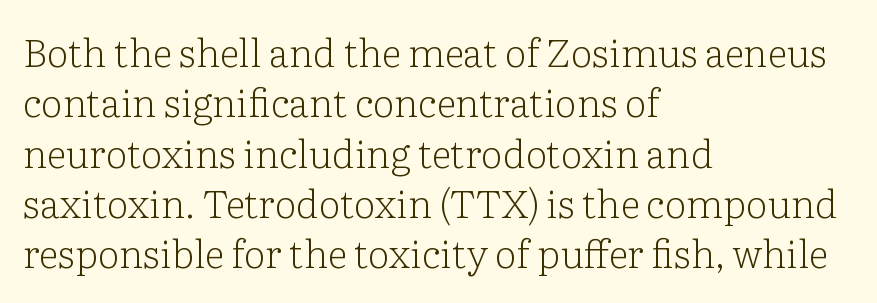
{"serif": "yes", "italic": "no", "bold": "no", "weight": "light", "width": "normal", "stroke_contrast": "low", "x_height": "medium", "monospaced": "no", "underline": "no", "align": "left", "line_spacing": "normal", "line_spacing_ratio": 1.29, "letter_spacing": "normal", "letter_spacing_em": 0.0, "glyph_px": 39}
